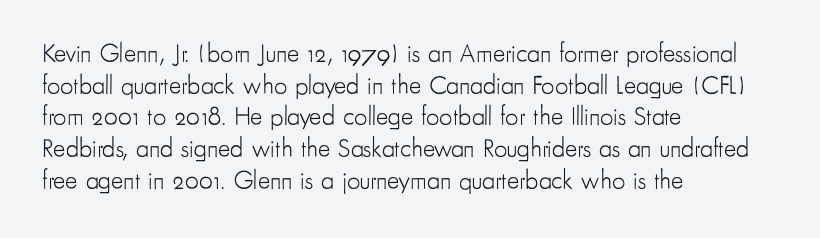
{"italic": "no", "bold": "no", "underline": "no", "align": "left", "line_spacing_ratio": 1.22, "letter_spacing": "normal", "letter_spacing_em": 0.0, "glyph_px": 26}
